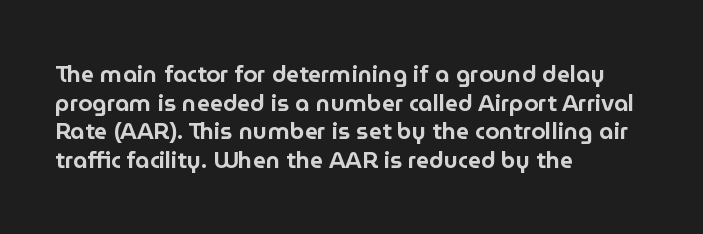
Each line starts at the same left margin while the right side varies. This sample uses plain, unmodified letter spacing. Only glyphs here, with clear space below each row. The letters stand upright; this is a roman face.
